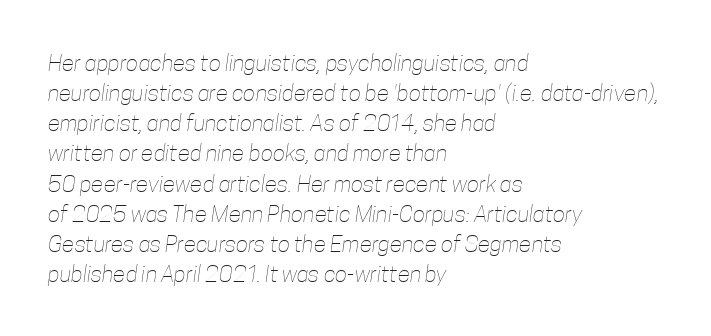
The gaps between neighbouring characters are ordinary and unremarkable. Left-aligned paragraph, ragged on the right. Weight: in the light-to-regular range. Honestly, there is no underline to notice here at all. These lines sit exactly where default settings would place them.
